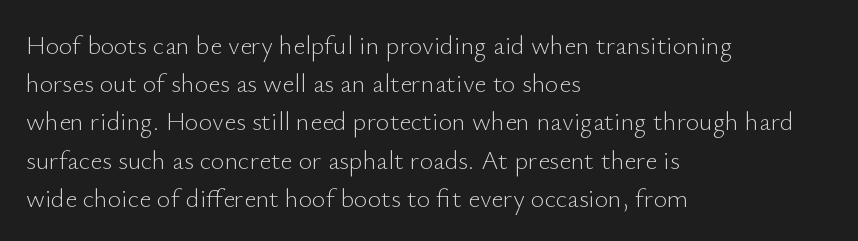
{"italic": "no", "bold": "no", "underline": "no", "align": "left", "line_spacing": "normal", "line_spacing_ratio": 1.47, "letter_spacing": "normal", "letter_spacing_em": 0.0, "glyph_px": 26}
